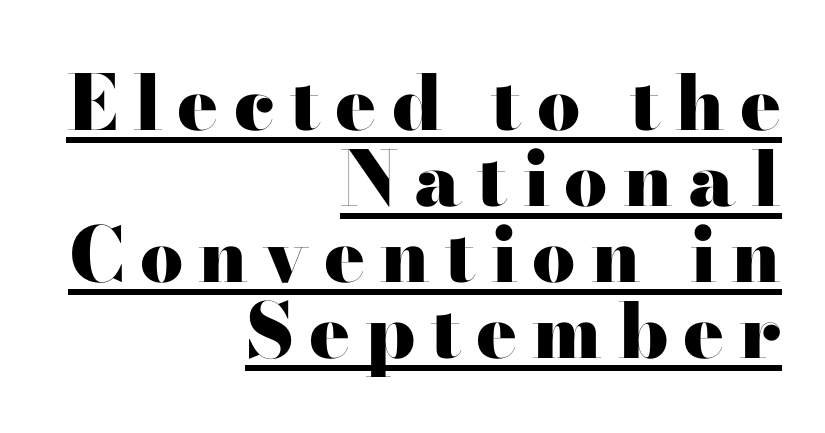
{"serif": "yes", "italic": "no", "bold": "yes", "weight": "heavy", "width": "wide", "stroke_contrast": "high", "x_height": "small", "monospaced": "no", "underline": "yes", "align": "right", "line_spacing": "tight", "line_spacing_ratio": 1.0, "letter_spacing": "wide", "letter_spacing_em": 0.2, "glyph_px": 76}
